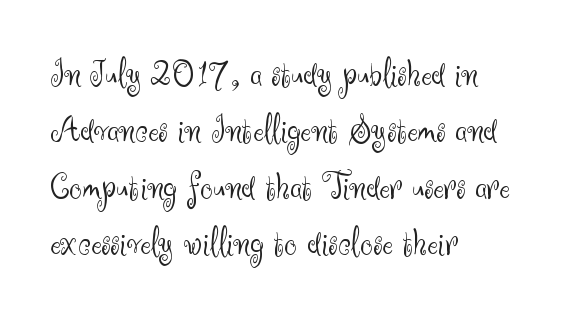
{"serif": "no", "italic": "no", "bold": "no", "weight": "light", "width": "normal", "stroke_contrast": "medium", "x_height": "small", "monospaced": "no", "underline": "no", "align": "left", "line_spacing": "normal", "line_spacing_ratio": 1.41, "letter_spacing": "normal", "letter_spacing_em": 0.0, "glyph_px": 40}
